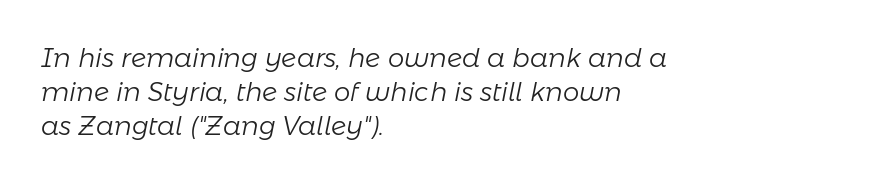
The image shows 26 px text type, italic (leaning right); set left-aligned, normal line spacing (1.31x), normal letter spacing, not underlined.
